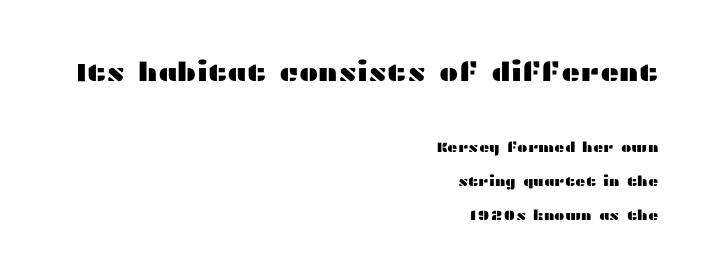
In CSS terms this would be text-align: right. This layout puts the oversized block above and the modest block below. The zone under the glyphs is completely vacant. Rows of type keep a wide berth in the vertical direction. The tracking reads as untouched default to a designer's eye.
